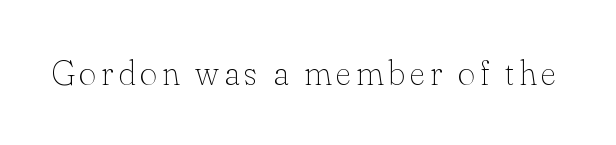
Q: Is the text bold? A: No.
Q: Is the text italic (slanted)? A: No, it is upright.
Q: Is the typeface a serif or a sans-serif typeface? A: Serif.
Q: Is the text underlined? A: No.
Q: Width (condensed, normal, or wide)? A: Normal.
Q: Stroke contrast? A: Low.
Q: x-height? A: Small.
Q: Monospaced? A: No.
